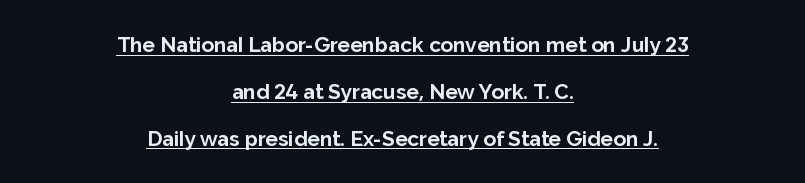
Q: Is the text bold? A: Yes.
Q: Is the text italic (slanted)? A: No, it is upright.
Q: Is the text underlined? A: Yes.
Q: How is the paragraph aligned? A: Centered.
Q: Is the spacing between letters normal or unusually wide? A: Normal.
Q: Is the spacing between lines tight, normal or loose? A: Loose.
